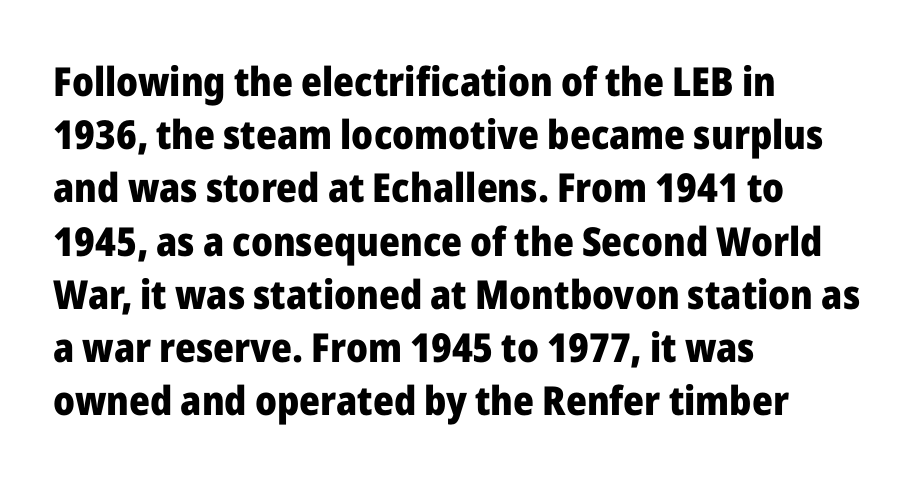
{"serif": "no", "italic": "no", "bold": "yes", "weight": "heavy", "width": "normal", "stroke_contrast": "low", "x_height": "medium", "monospaced": "no", "underline": "no", "align": "left", "line_spacing": "normal", "line_spacing_ratio": 1.33, "letter_spacing": "normal", "letter_spacing_em": 0.0, "glyph_px": 40}
